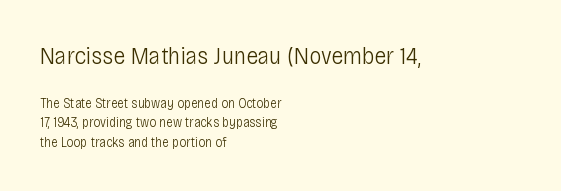
Q: Is the text bold? A: No.
Q: Is the text italic (slanted)? A: No, it is upright.
Q: Is the text underlined? A: No.
Q: How is the paragraph aligned? A: Left-aligned.
Q: Is the spacing between letters normal or unusually wide? A: Normal.
Q: Is the spacing between lines tight, normal or loose? A: Normal.
Q: Which block of text is set in a larger size, the first (top) or the second (bottom)? A: The first (top) one.
